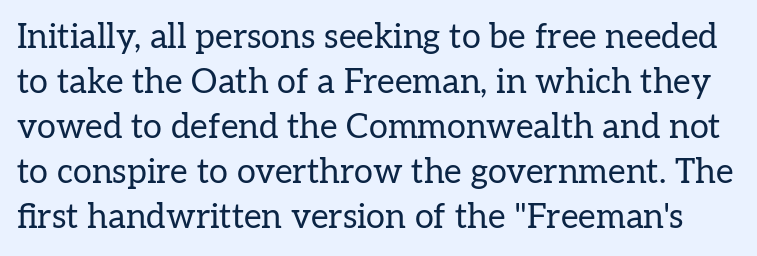
Q: Is the text bold? A: No.
Q: Is the text italic (slanted)? A: No, it is upright.
Q: Is the typeface a serif or a sans-serif typeface? A: Serif.
Q: Is the text underlined? A: No.
Q: Is the spacing between letters normal or unusually wide? A: Normal.
Q: Is the spacing between lines tight, normal or loose? A: Normal.
Q: Width (condensed, normal, or wide)? A: Normal.
Q: Stroke contrast? A: Low.
Q: x-height? A: Medium.
Q: Monospaced? A: No.
